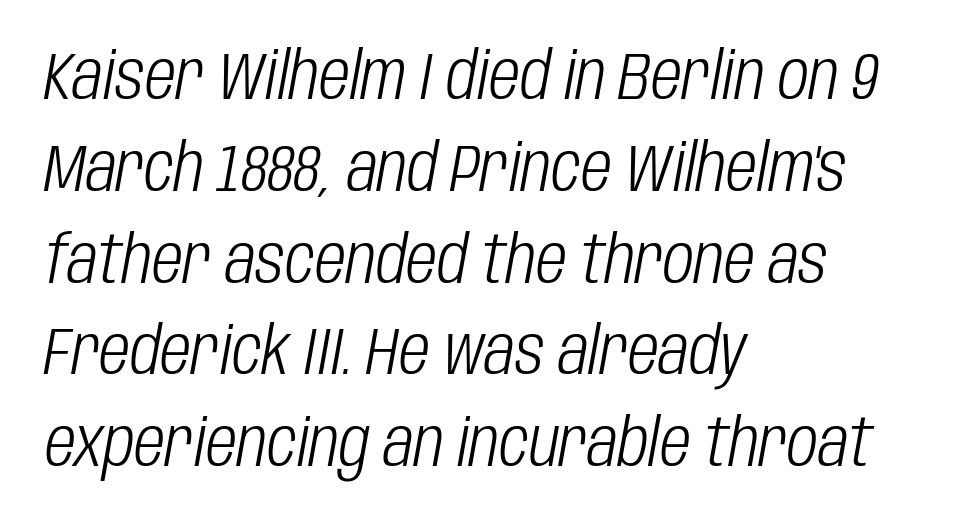
{"italic": "yes", "lean": "right", "slant_degrees": 10, "bold": "no", "weight": "light", "width": "condensed", "stroke_contrast": "low", "x_height": "large", "monospaced": "no", "underline": "no", "align": "left", "line_spacing": "normal", "line_spacing_ratio": 1.37, "letter_spacing": "normal", "letter_spacing_em": 0.0, "glyph_px": 67}
